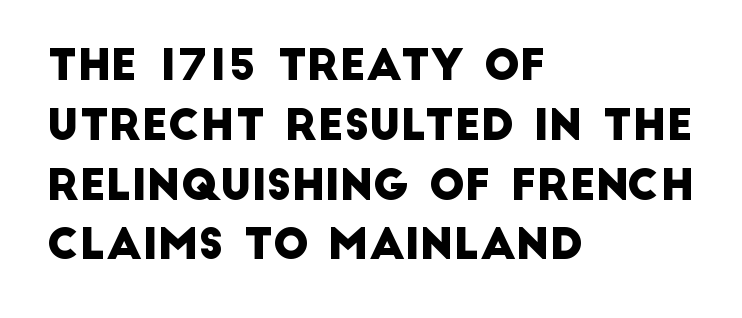
Leading matches the norm, producing a regular column. To sum up the face: it is a sans, with no serifs. Check under the words: just untouched page. Each word holds together tightly as a unit, with standard inter-letter gaps. You could not count columns in this text — the font is proportionally spaced.
